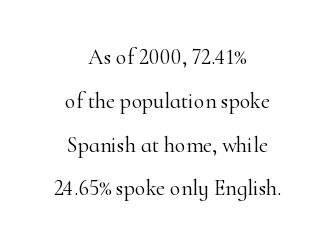
{"italic": "no", "bold": "no", "underline": "no", "align": "center", "line_spacing": "loose", "line_spacing_ratio": 1.99, "letter_spacing": "normal", "letter_spacing_em": 0.0, "glyph_px": 22}
